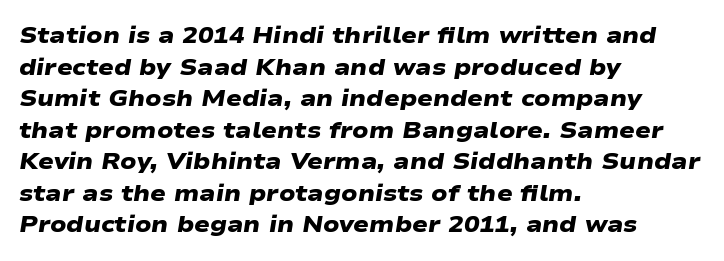
The image shows 23 px bold type; set left-aligned, normal line spacing (1.37x), normal letter spacing, not underlined.
